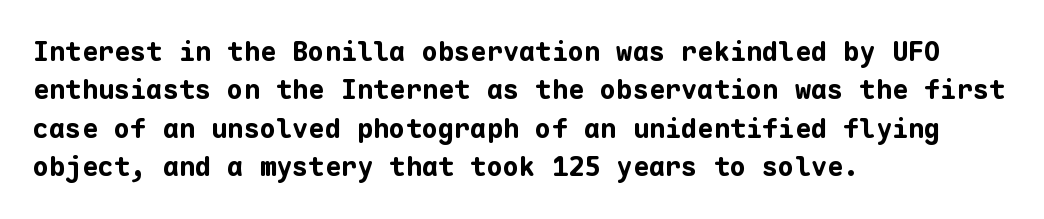
Q: Is the text bold? A: Yes.
Q: Is the text italic (slanted)? A: No, it is upright.
Q: Is the text underlined? A: No.
Q: How is the paragraph aligned? A: Left-aligned.
Q: Is the spacing between letters normal or unusually wide? A: Normal.
Q: Is the spacing between lines tight, normal or loose? A: Normal.
